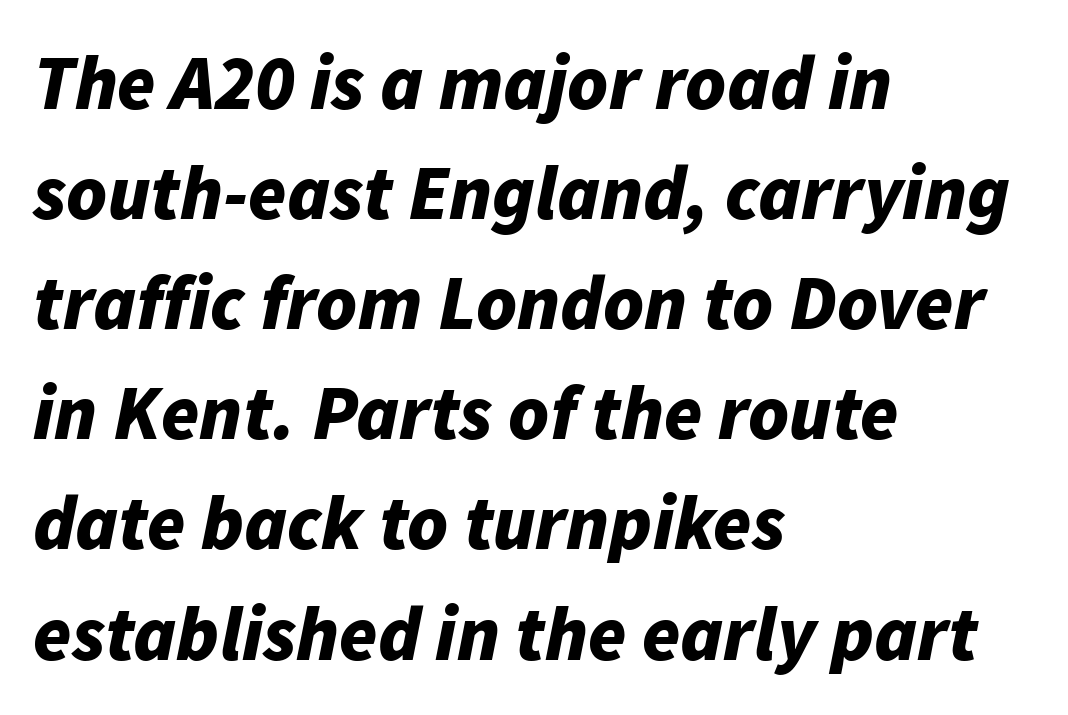
Q: Is the text bold? A: Yes.
Q: Is the text italic (slanted)? A: Yes, it leans right by about 11 degrees.
Q: Is the text underlined? A: No.
Q: How is the paragraph aligned? A: Left-aligned.
Q: Is the spacing between letters normal or unusually wide? A: Normal.
Q: Is the spacing between lines tight, normal or loose? A: Normal.
Q: Width (condensed, normal, or wide)? A: Normal.
Q: Stroke contrast? A: Low.
Q: x-height? A: Medium.
Q: Monospaced? A: No.
